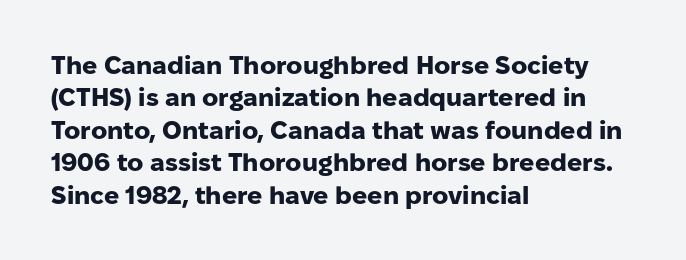
Q: Is the text bold? A: Yes.
Q: Is the text italic (slanted)? A: No, it is upright.
Q: Is the text underlined? A: No.
Q: How is the paragraph aligned? A: Left-aligned.
Q: Is the spacing between letters normal or unusually wide? A: Normal.
Q: Is the spacing between lines tight, normal or loose? A: Normal.
